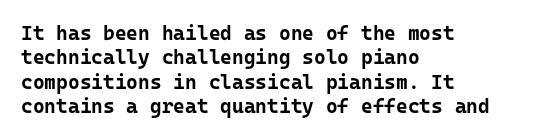
In terms of weight, the rendering is a true, heavy bold. In CSS terms this would be text-align: left. This rendering leaves character spacing at its baseline value. Honestly, there is no underline to notice here at all. The typography opts for an upright posture over an oblique one.
